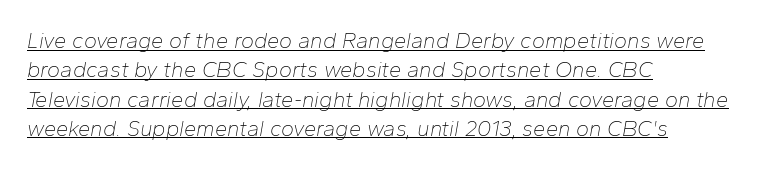
The image shows 22 px text type, italic (leaning right); set left-aligned, normal line spacing (1.33x), normal letter spacing, underlined.
